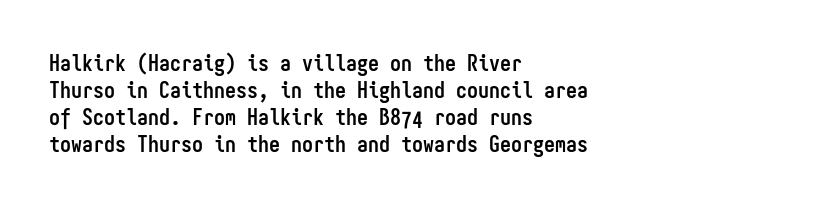
Q: Is the text bold? A: Yes.
Q: Is the text italic (slanted)? A: No, it is upright.
Q: Is the text underlined? A: No.
Q: How is the paragraph aligned? A: Left-aligned.
Q: Is the spacing between letters normal or unusually wide? A: Normal.
